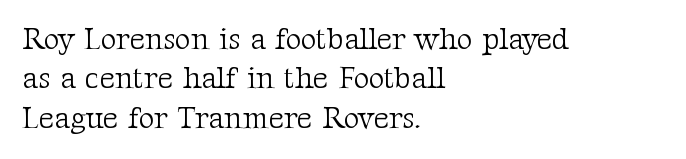
The image shows 30 px light serif type, upright; set left-aligned, normal line spacing (1.31x), normal letter spacing, not underlined; medium stroke contrast and a medium x-height.
